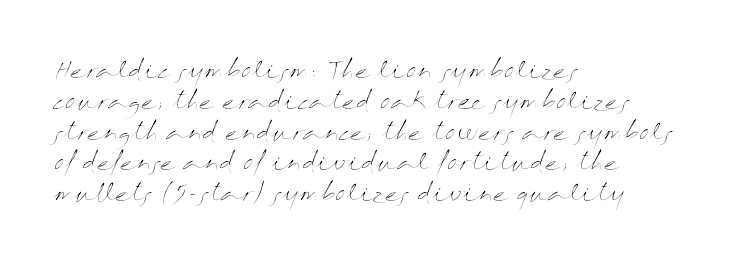
Descenders are the only things crossing below the line. The font sits on the lighter half of the weight spectrum, regular included. Does the copy run flush right? No — it runs flush left. Vertically, the passage feels balanced, rows spaced as you'd expect.
